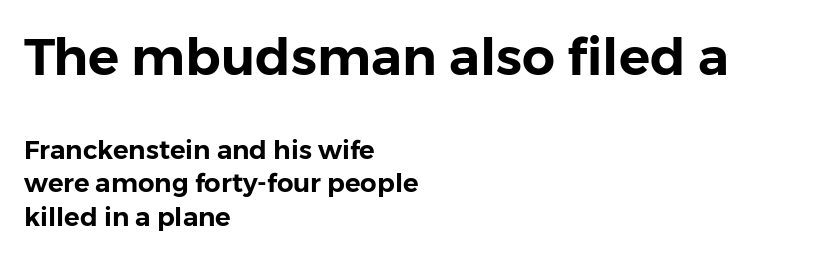
The image shows 52 px sans-serif type, upright; set left-aligned, normal line spacing (1.29x), normal letter spacing, not underlined; the first (top) block is 2.0x larger; low stroke contrast and a medium x-height.
